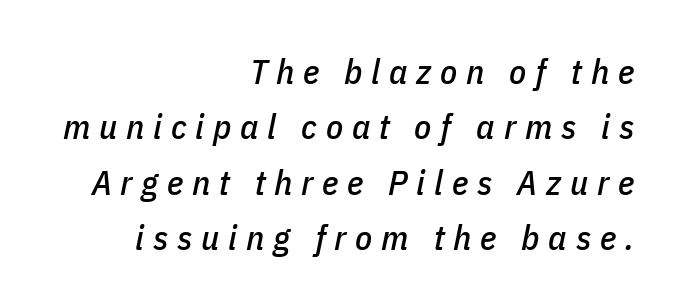
The text carries the slant typical of an italic or oblique font. The rendering uses a moderate line-height, typical for paragraphs. Line ends are locked; line starts wander. A typesetter would call this proportional, since set widths differ per character. Inter-character spacing is expanded well beyond the font's built-in metrics.
